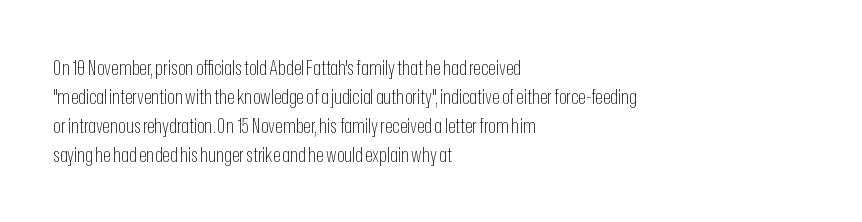
Q: Is the text bold? A: No.
Q: Is the text italic (slanted)? A: No, it is upright.
Q: Is the text underlined? A: No.
Q: How is the paragraph aligned? A: Left-aligned.
Q: Is the spacing between letters normal or unusually wide? A: Normal.
Q: Is the spacing between lines tight, normal or loose? A: Normal.
